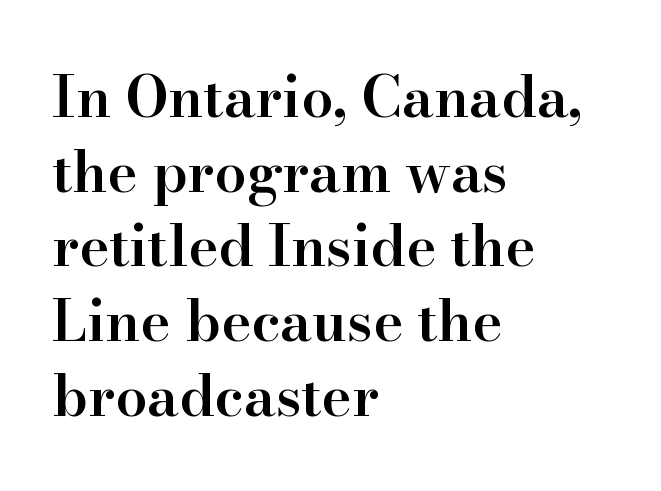
Q: Is the text bold? A: Semi-bold.
Q: Is the text italic (slanted)? A: No, it is upright.
Q: Is the typeface a serif or a sans-serif typeface? A: Serif.
Q: Is the text underlined? A: No.
Q: How is the paragraph aligned? A: Left-aligned.
Q: Is the spacing between letters normal or unusually wide? A: Normal.
Q: Is the spacing between lines tight, normal or loose? A: Normal.
Q: Width (condensed, normal, or wide)? A: Normal.
Q: Stroke contrast? A: High.
Q: x-height? A: Small.
Q: Monospaced? A: No.
